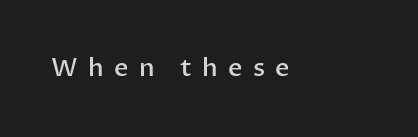
You could only call the tracking loose — the letters float apart. Its strokes are somewhat broadened, the hallmark of semibold type. Letters rest on an invisible, unmarked baseline. Ordinary non-slanted type is in use.
